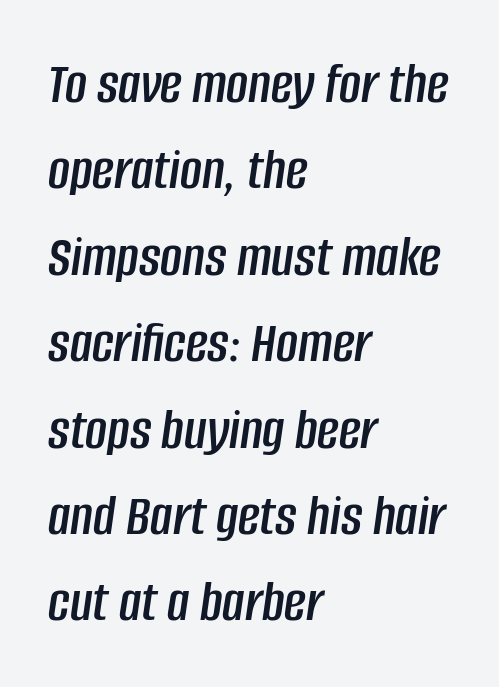
{"italic": "yes", "lean": "right", "slant_degrees": 8, "width": "condensed", "stroke_contrast": "low", "x_height": "large", "monospaced": "no", "underline": "no", "align": "left", "line_spacing": "normal", "line_spacing_ratio": 1.44, "letter_spacing": "normal", "letter_spacing_em": 0.0, "glyph_px": 60}
